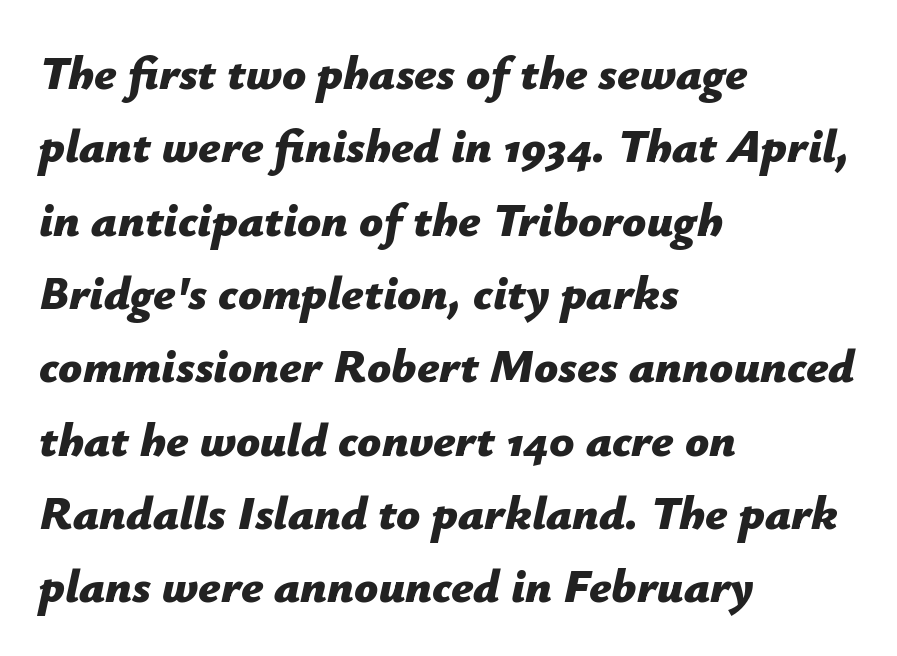
In CSS terms this would be text-align: left. Type without underlining. Glyph-to-glyph distance matches everyday printed text. One glance says typical: line gaps are just what's usual.
